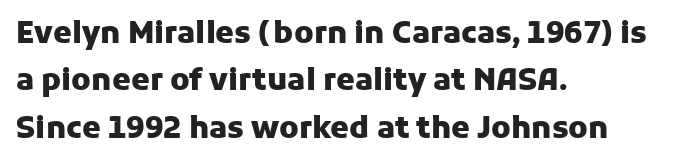
The image shows 30 px heavy sans-serif type, upright; set left-aligned, normal line spacing (1.58x), normal letter spacing, not underlined; low stroke contrast and a medium x-height.
